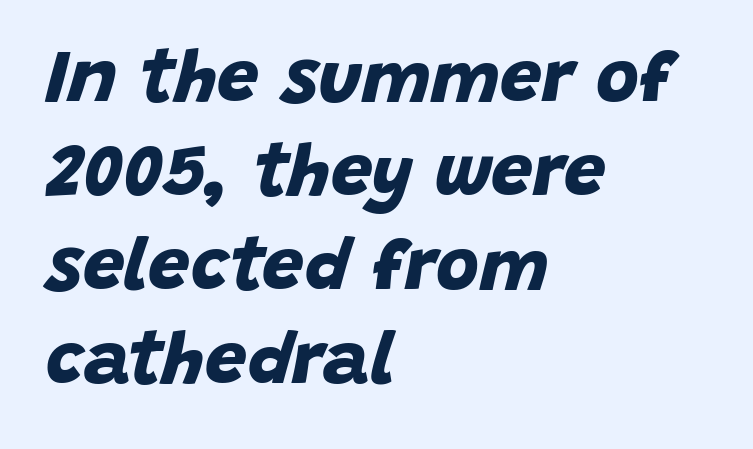
Q: Is the text bold? A: Yes.
Q: Is the typeface a serif or a sans-serif typeface? A: Sans-serif.
Q: Is the text underlined? A: No.
Q: How is the paragraph aligned? A: Left-aligned.
Q: Is the spacing between letters normal or unusually wide? A: Normal.
Q: Is the spacing between lines tight, normal or loose? A: Normal.
Q: Width (condensed, normal, or wide)? A: Normal.
Q: Stroke contrast? A: Low.
Q: x-height? A: Large.
Q: Monospaced? A: No.
